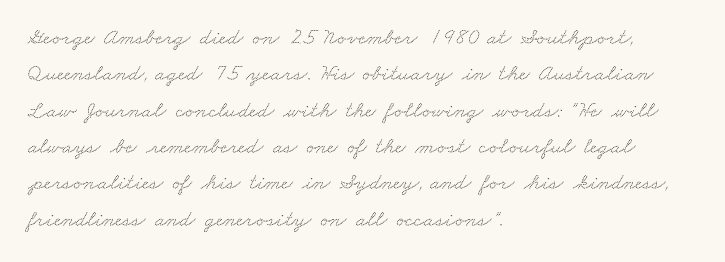
Type without underlining. The ragged edge is on the right, which tells us the setting is flush left. Regarding leading, the lines here are spaced in the standard way. Caption: standard tracking, unaltered.
